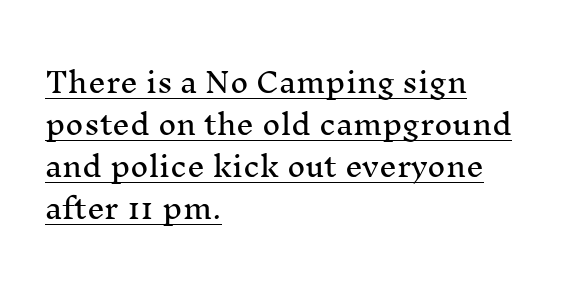
Q: Is the text italic (slanted)? A: No, it is upright.
Q: Is the typeface a serif or a sans-serif typeface? A: Serif.
Q: Is the text underlined? A: Yes.
Q: How is the paragraph aligned? A: Left-aligned.
Q: Is the spacing between letters normal or unusually wide? A: Normal.
Q: Is the spacing between lines tight, normal or loose? A: Normal.
Q: Width (condensed, normal, or wide)? A: Normal.
Q: Stroke contrast? A: Medium.
Q: x-height? A: Medium.
Q: Monospaced? A: No.
